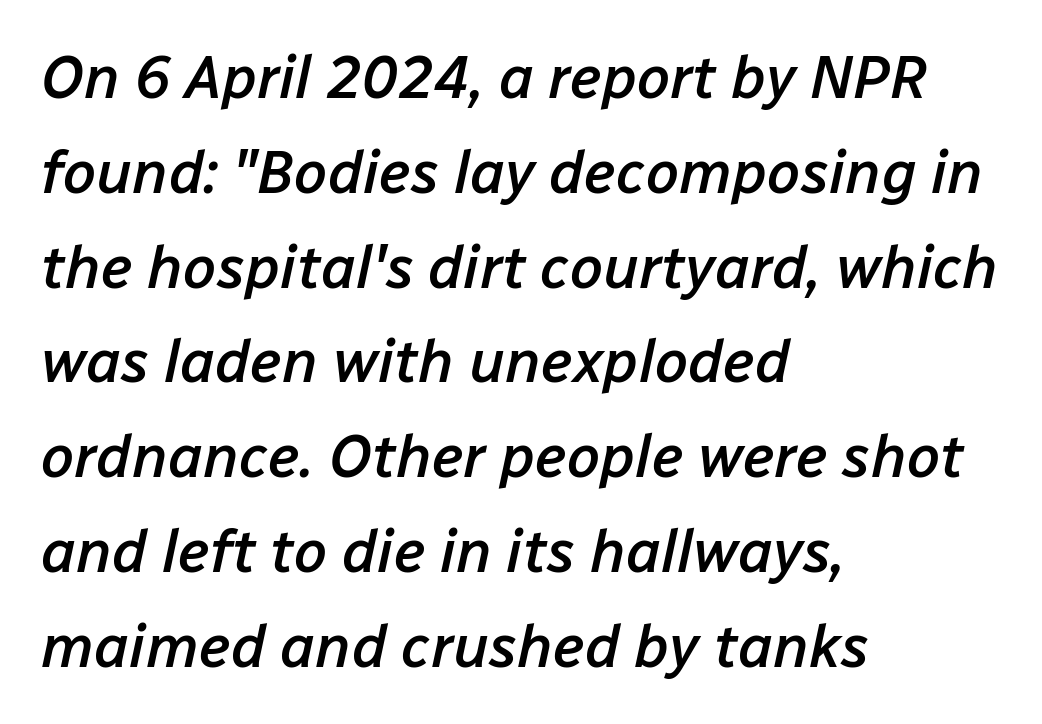
The image shows 60 px semibold type, italic (leaning right); set left-aligned, normal line spacing (1.58x), normal letter spacing, not underlined; low stroke contrast and a medium x-height.
